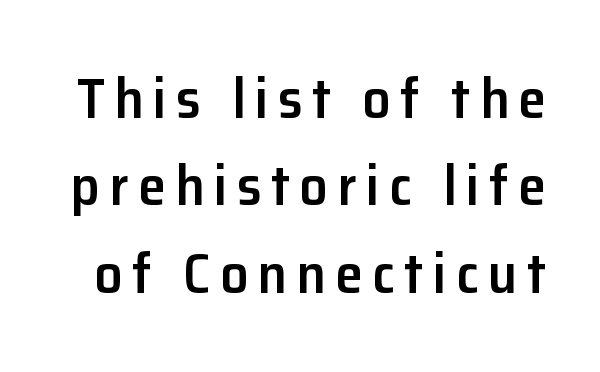
{"serif": "no", "italic": "no", "bold": "semi", "weight": "semibold", "width": "normal", "stroke_contrast": "low", "x_height": "medium", "monospaced": "no", "underline": "no", "line_spacing": "normal", "line_spacing_ratio": 1.56, "glyph_px": 56}
